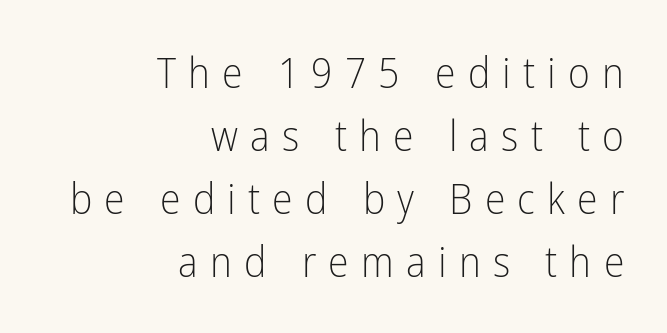
Characters follow at a spacing far wider than the type designer built in. Whoever set this chose a conventional vertical rhythm. A roman cut, with each character standing at attention. Does the copy run flush right? Yes — the right margin is perfectly even. The typesetting does not lean heavy: it is not bold. These lines are rendered in a variable-pitch font.
